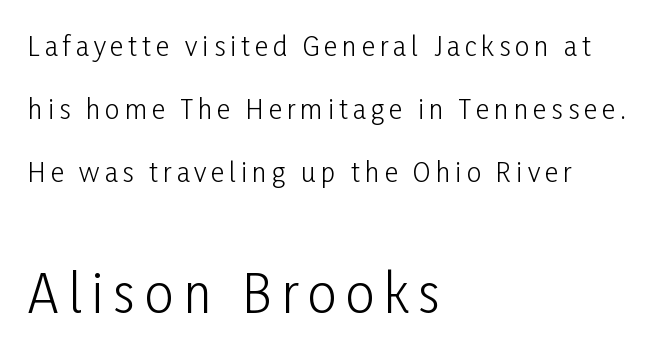
The image shows 51 px light, condensed sans-serif type, upright; set left-aligned, loose line spacing (2.43x), not underlined; the second (bottom) block is 1.96x larger; low stroke contrast and a medium x-height.
